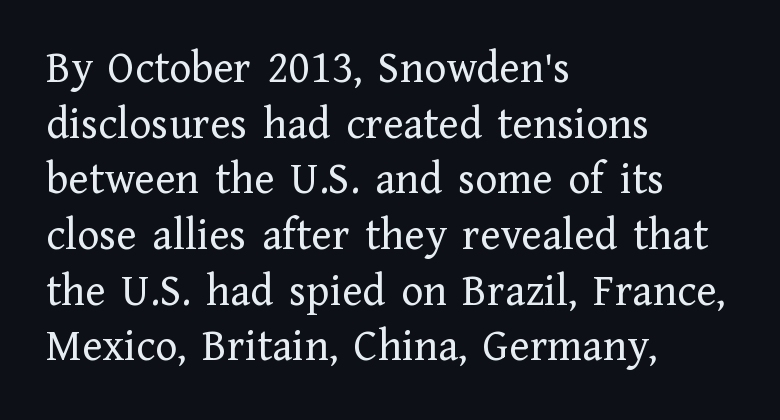
Q: Is the text bold? A: No.
Q: Is the text italic (slanted)? A: No, it is upright.
Q: Is the typeface a serif or a sans-serif typeface? A: Serif.
Q: Is the text underlined? A: No.
Q: How is the paragraph aligned? A: Left-aligned.
Q: Is the spacing between letters normal or unusually wide? A: Normal.
Q: Width (condensed, normal, or wide)? A: Normal.
Q: Stroke contrast? A: Low.
Q: x-height? A: Medium.
Q: Monospaced? A: No.
